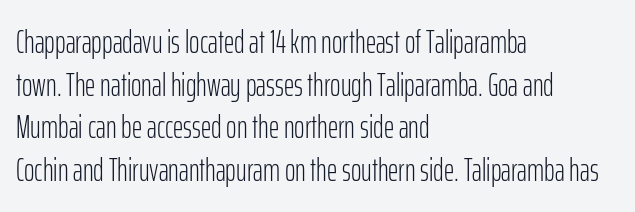
The image shows 32 px light, condensed sans-serif type, upright; set left-aligned, normal line spacing (1.33x), normal letter spacing, not underlined; low stroke contrast and a medium x-height.
